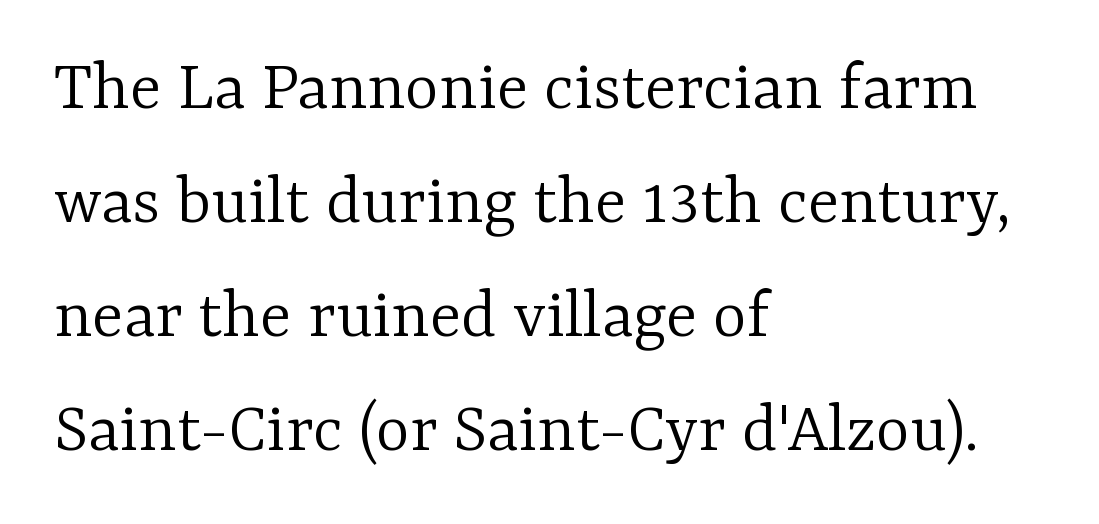
Character widths vary here, with narrow letters taking less room than wide ones. The horizontal fit of the characters is conventional and even. The strokes carry an ordinary text weight at most. Tall strokes in this sample are plumb rather than angled. Line starts are locked; line ends wander. Descenders hang freely into open space.
